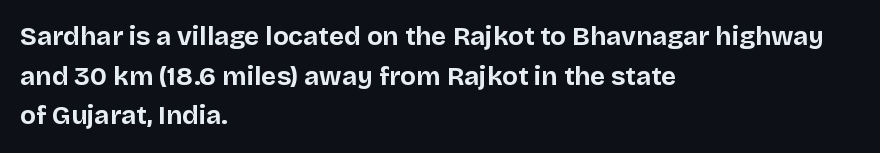
Line spacing here is normal. Words float on clear page, feet unadorned. Each glyph is drawn with heavy, bold strokes. There is no visible air inserted between adjacent glyphs. These lines are set flush left with a ragged right edge. This is roman type, the default non-slanted kind.
